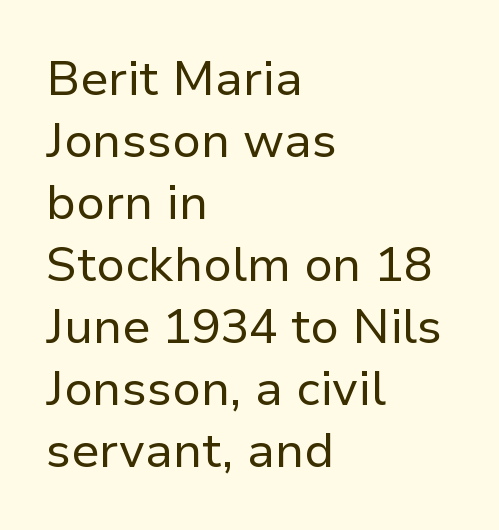
Q: Is the text bold? A: No.
Q: Is the text italic (slanted)? A: No, it is upright.
Q: Is the typeface a serif or a sans-serif typeface? A: Sans-serif.
Q: Is the text underlined? A: No.
Q: How is the paragraph aligned? A: Left-aligned.
Q: Is the spacing between letters normal or unusually wide? A: Normal.
Q: Is the spacing between lines tight, normal or loose? A: Normal.
Q: Width (condensed, normal, or wide)? A: Normal.
Q: Stroke contrast? A: Low.
Q: x-height? A: Medium.
Q: Monospaced? A: No.
